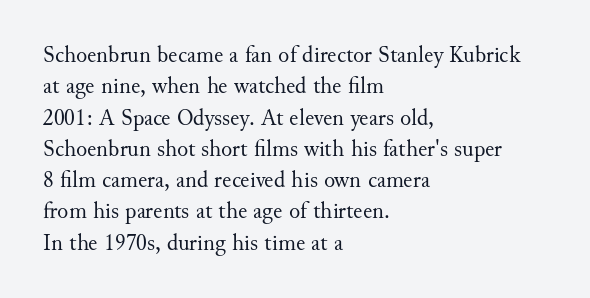
Q: Is the text bold? A: No.
Q: Is the text italic (slanted)? A: No, it is upright.
Q: Is the text underlined? A: No.
Q: How is the paragraph aligned? A: Left-aligned.
Q: Is the spacing between letters normal or unusually wide? A: Normal.
Q: Is the spacing between lines tight, normal or loose? A: Normal.
